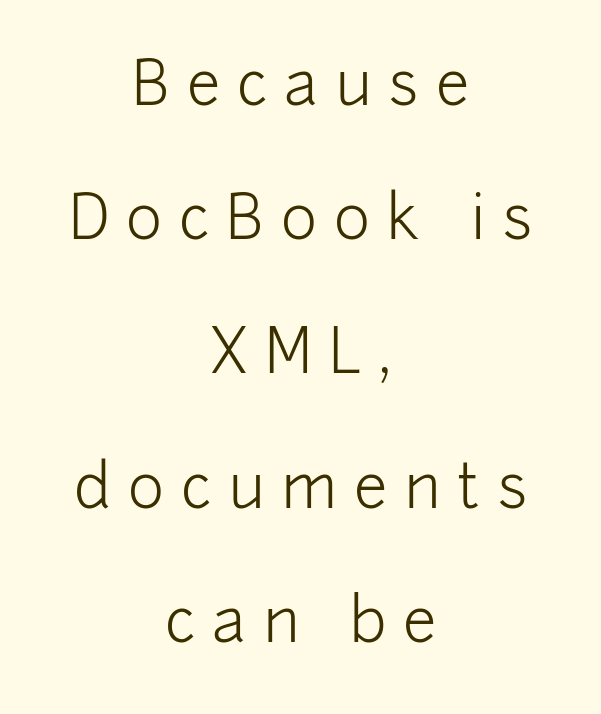
{"serif": "no", "italic": "no", "bold": "no", "weight": "light", "width": "normal", "stroke_contrast": "low", "x_height": "medium", "monospaced": "no", "underline": "no", "align": "center", "line_spacing": "loose", "line_spacing_ratio": 2.2, "letter_spacing": "wide", "letter_spacing_em": 0.28, "glyph_px": 61}
